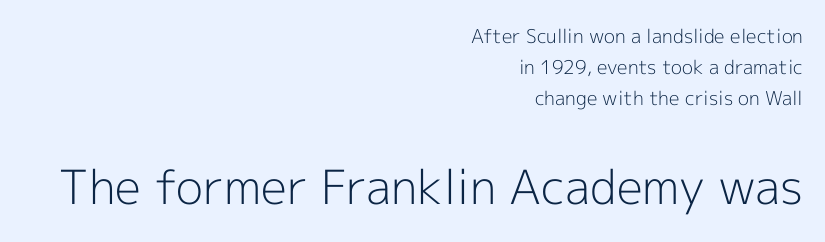
Designer's note — italics off, roman on. This is not heavy type; no bold has been used. The setting favours the right margin, as signatures and pull-quotes sometimes do. The designer gave the closing block more size than the opening block. Words float on clear page, feet unadorned. The tracking reads as untouched default to a designer's eye.
